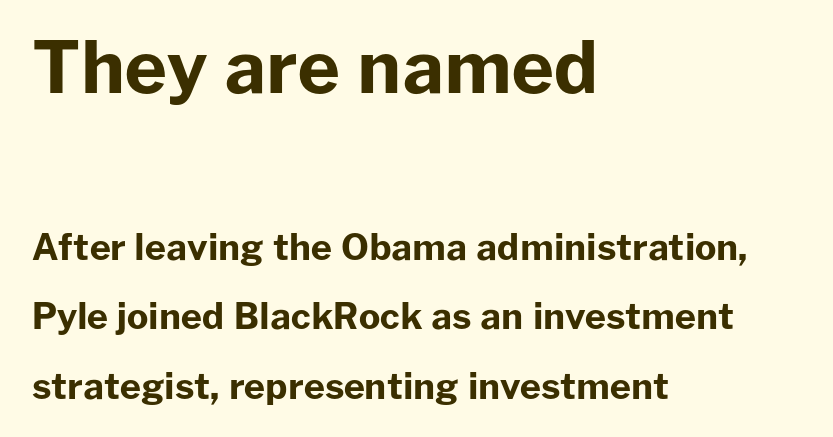
Quick note: interline space is abundant. Quick note: underline off. Is this a sans? Yes — the strokes have no serifs. In CSS terms this would be text-align: left.
